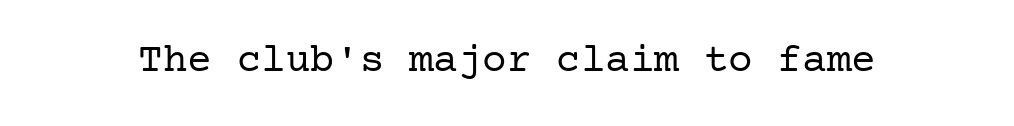
{"serif": "yes", "italic": "no", "bold": "no", "weight": "regular", "width": "normal", "stroke_contrast": "low", "x_height": "medium", "underline": "no", "letter_spacing": "normal", "letter_spacing_em": 0.0, "glyph_px": 41}
